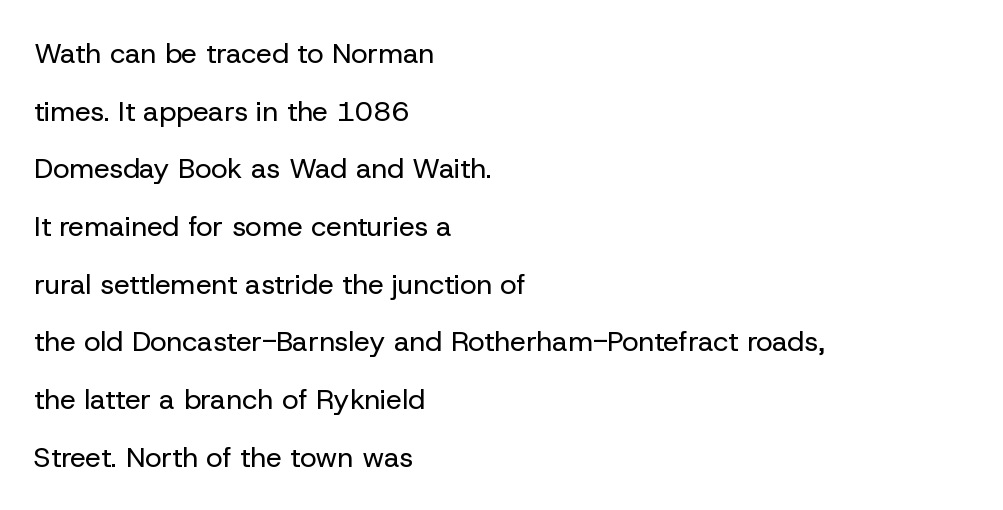
Q: Is the text bold? A: No.
Q: Is the text italic (slanted)? A: No, it is upright.
Q: Is the typeface a serif or a sans-serif typeface? A: Sans-serif.
Q: Is the text underlined? A: No.
Q: How is the paragraph aligned? A: Left-aligned.
Q: Is the spacing between letters normal or unusually wide? A: Normal.
Q: Is the spacing between lines tight, normal or loose? A: Loose.
Q: Width (condensed, normal, or wide)? A: Normal.
Q: Stroke contrast? A: Low.
Q: x-height? A: Medium.
Q: Monospaced? A: No.
